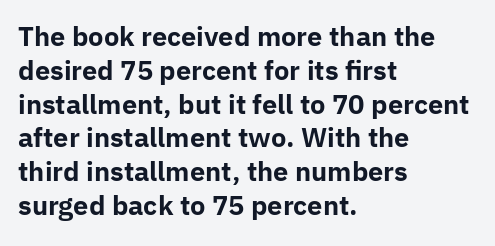
Notice how the stems are strictly vertical — no italics here. The passage shown is emphatically bold. Students, observe: this is what conventionally led text looks like. You could call the tracking neutral — neither tight nor loose. The ragged edge is on the right, which tells us the setting is flush left. Descenders are the only things crossing below the line.
